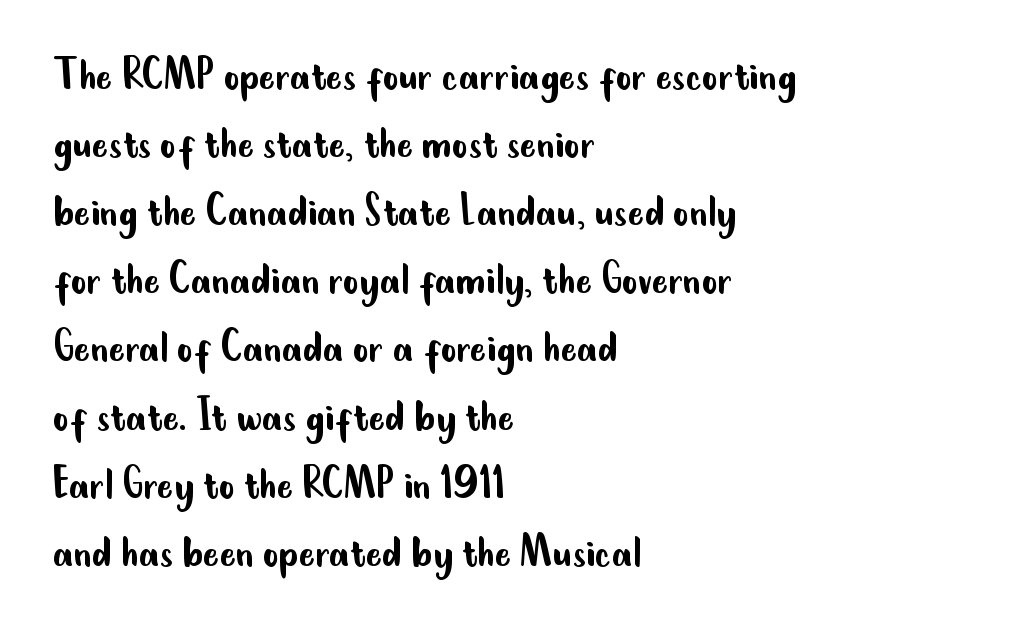
Here the designer chose a conventional face with non-uniform glyph widths. The font's upright variant was chosen for this text. Casual observation: everything's shoved over to the left. The strip under each line holds only bare page.
